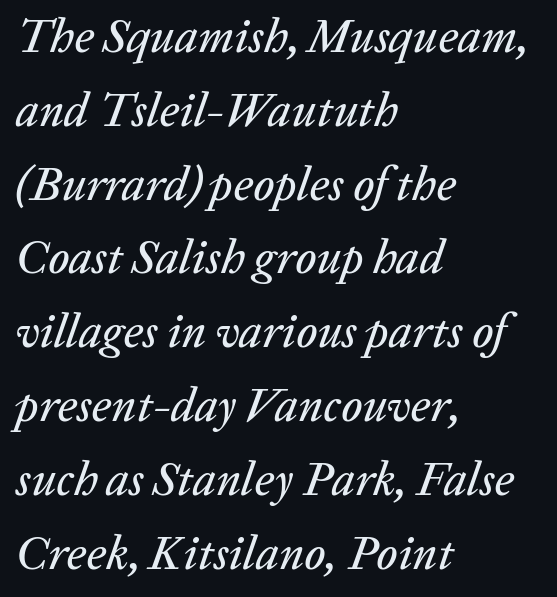
{"italic": "yes", "lean": "right", "slant_degrees": 20, "width": "normal", "stroke_contrast": "low", "x_height": "medium", "monospaced": "no", "underline": "no", "align": "left", "line_spacing": "normal", "line_spacing_ratio": 1.57, "letter_spacing": "normal", "letter_spacing_em": 0.0, "glyph_px": 47}
